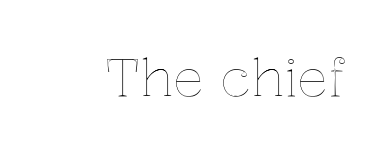
Q: Is the text italic (slanted)? A: No, it is upright.
Q: Is the text underlined? A: No.
Q: Is the spacing between letters normal or unusually wide? A: Normal.
Q: Width (condensed, normal, or wide)? A: Normal.
Q: x-height? A: Medium.
Q: Monospaced? A: No.
